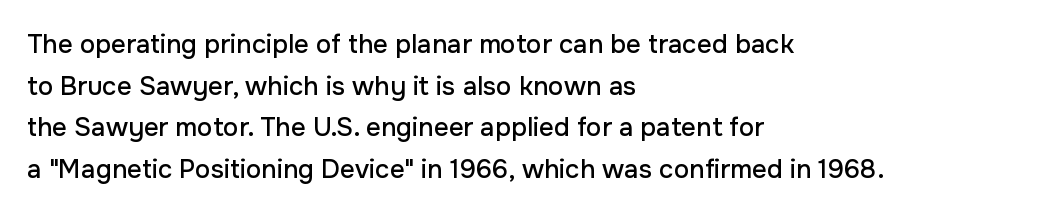
Q: Is the text italic (slanted)? A: No, it is upright.
Q: Is the text underlined? A: No.
Q: How is the paragraph aligned? A: Left-aligned.
Q: Is the spacing between letters normal or unusually wide? A: Normal.
Q: Is the spacing between lines tight, normal or loose? A: Normal.
